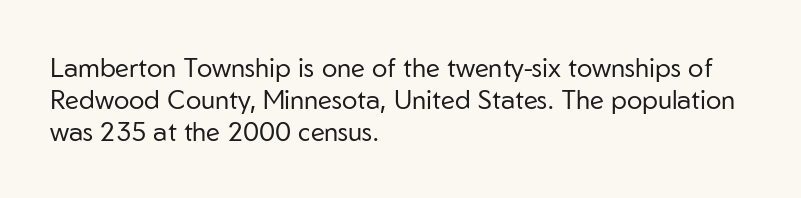
{"italic": "no", "bold": "no", "underline": "no", "align": "left", "line_spacing_ratio": 1.23, "letter_spacing": "normal", "letter_spacing_em": 0.0, "glyph_px": 26}
